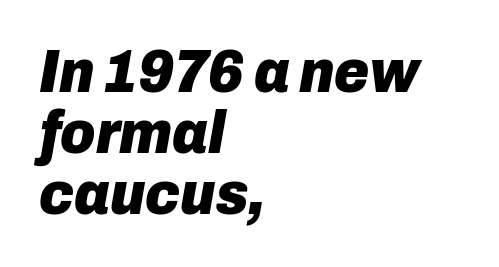
{"italic": "yes", "lean": "right", "slant_degrees": 10, "bold": "yes", "weight": "heavy", "width": "normal", "stroke_contrast": "low", "x_height": "medium", "monospaced": "no", "underline": "no", "align": "left", "line_spacing": "tight", "line_spacing_ratio": 1.02, "letter_spacing": "normal", "letter_spacing_em": 0.0, "glyph_px": 60}
